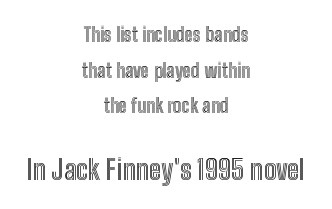
{"italic": "no", "width": "condensed", "x_height": "medium", "monospaced": "no", "underline": "no", "align": "center", "line_spacing_ratio": 1.87, "letter_spacing": "normal", "letter_spacing_em": 0.0, "larger_block": "second", "size_ratio": 1.47, "glyph_px": 28}
